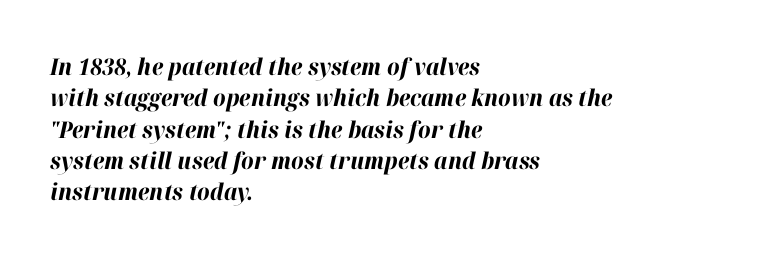
The image shows 23 px bold type, italic (leaning right); set left-aligned, normal line spacing (1.36x), normal letter spacing, not underlined.
